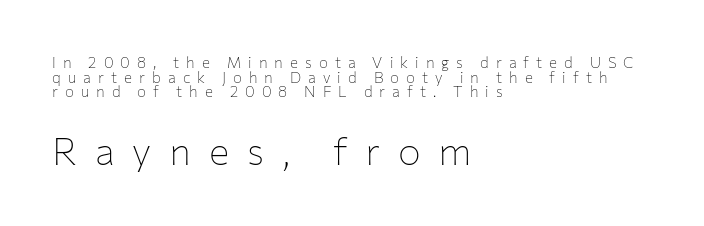
The image shows 38 px thin sans-serif type, upright; set left-aligned, tight line spacing (0.98x), unusually wide letter spacing (+0.47 em), not underlined; the second (bottom) block is 2.53x larger; low stroke contrast and a medium x-height.
